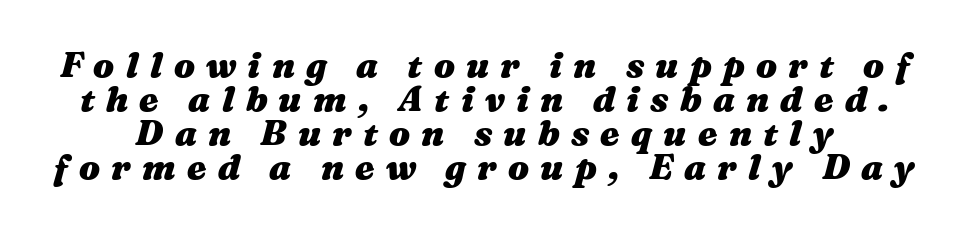
{"italic": "yes", "lean": "right", "slant_degrees": 16, "bold": "yes", "weight": "heavy", "width": "wide", "stroke_contrast": "medium", "x_height": "medium", "monospaced": "no", "underline": "no", "line_spacing": "tight", "line_spacing_ratio": 0.97, "letter_spacing": "wide", "letter_spacing_em": 0.32, "glyph_px": 35}
